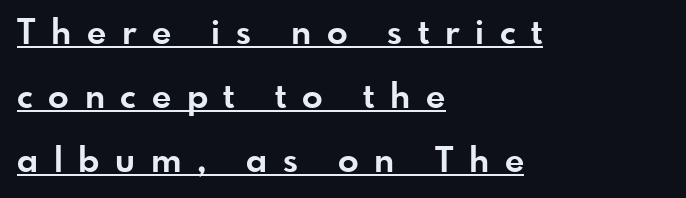
The image shows 34 px bold sans-serif type, upright; set left-aligned, line spacing 1.88x, unusually wide letter spacing (+0.46 em), underlined; low stroke contrast and a small x-height.
